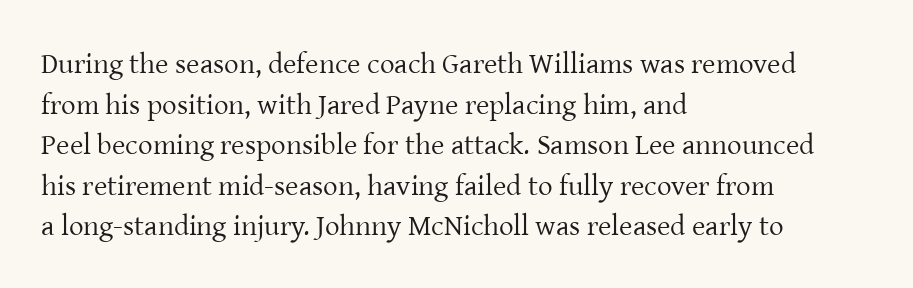
Q: Is the text bold? A: No.
Q: Is the text italic (slanted)? A: No, it is upright.
Q: Is the typeface a serif or a sans-serif typeface? A: Serif.
Q: Is the text underlined? A: No.
Q: How is the paragraph aligned? A: Left-aligned.
Q: Is the spacing between letters normal or unusually wide? A: Normal.
Q: Is the spacing between lines tight, normal or loose? A: Normal.
Q: Width (condensed, normal, or wide)? A: Normal.
Q: Stroke contrast? A: Low.
Q: x-height? A: Medium.
Q: Monospaced? A: No.
